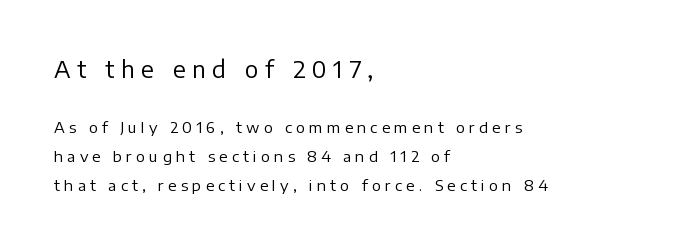
Airy leading. Left-aligned paragraph, ragged on the right. The lettering holds an erect, upright posture throughout. Underlining? Definitely not there.
